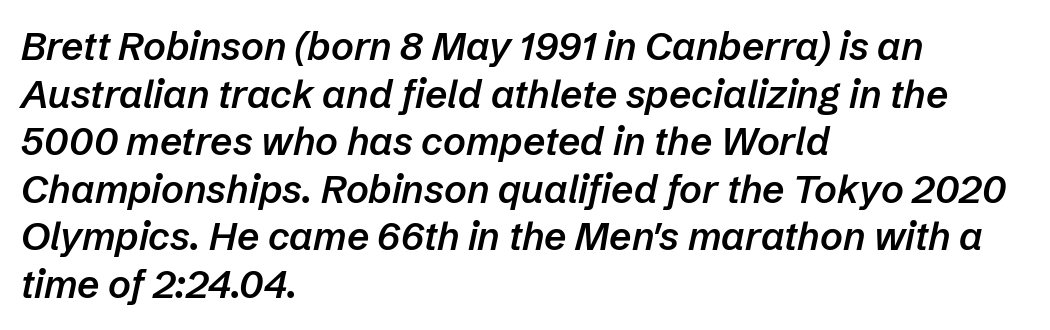
The image shows 39 px semibold type, italic (leaning right); set left-aligned, line spacing 1.22x, normal letter spacing, not underlined; low stroke contrast and a medium x-height.
